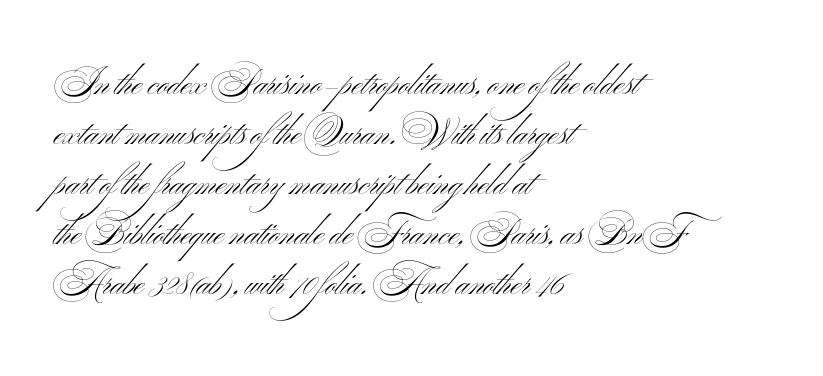
Q: Is the text bold? A: No.
Q: Is the text italic (slanted)? A: Yes.
Q: Is the typeface a serif or a sans-serif typeface? A: Sans-serif.
Q: Is the text underlined? A: No.
Q: How is the paragraph aligned? A: Left-aligned.
Q: Is the spacing between letters normal or unusually wide? A: Normal.
Q: Is the spacing between lines tight, normal or loose? A: Normal.
Q: Width (condensed, normal, or wide)? A: Wide.
Q: Stroke contrast? A: Medium.
Q: x-height? A: Small.
Q: Monospaced? A: No.
